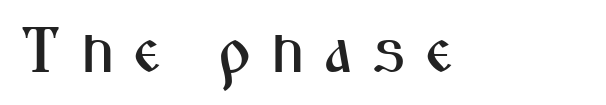
The image shows 64 px condensed sans-serif type, upright; set unusually wide letter spacing (+0.29 em), not underlined; medium stroke contrast and a medium x-height.
